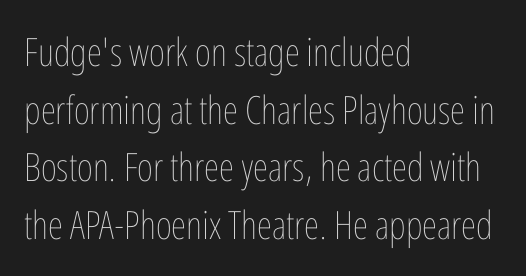
{"italic": "no", "bold": "no", "weight": "thin", "width": "condensed", "stroke_contrast": "low", "x_height": "medium", "monospaced": "no", "underline": "no", "align": "left", "line_spacing": "normal", "line_spacing_ratio": 1.48, "letter_spacing": "normal", "letter_spacing_em": 0.0, "glyph_px": 39}
